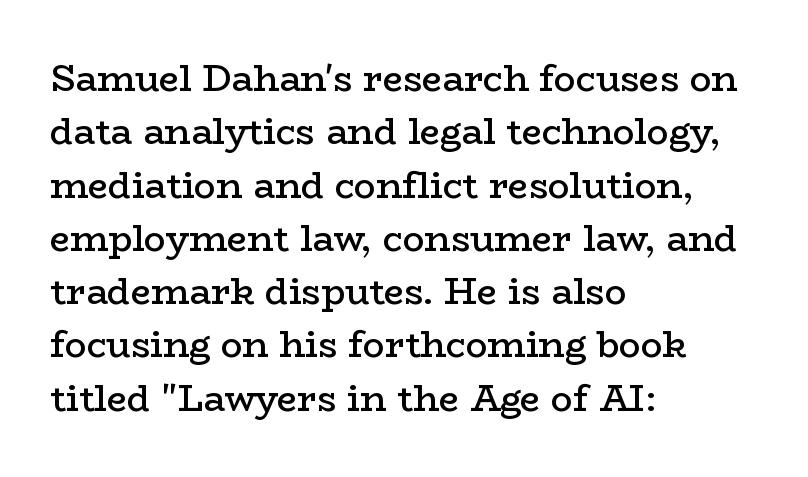
The image shows 36 px semibold, wide serif type, upright; set left-aligned, normal line spacing (1.48x), normal letter spacing, not underlined; low stroke contrast and a medium x-height.
